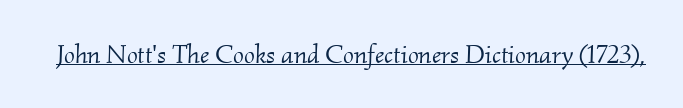
When letters slant like this, we call the style italic. What decoration does the sample have? An underline. The font sits on the lighter half of the weight spectrum, regular included. In terms of letterspacing, this is plain default setting.
